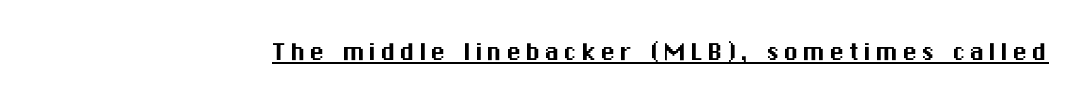
{"serif": "no", "italic": "no", "width": "normal", "stroke_contrast": "medium", "x_height": "medium", "monospaced": "no", "underline": "yes", "glyph_px": 30}
